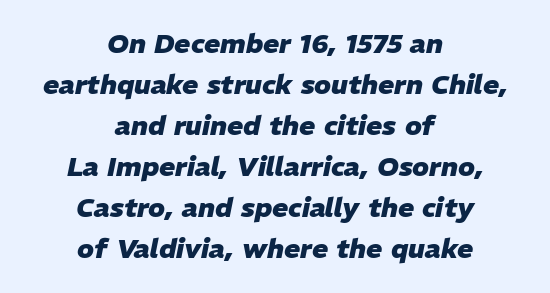
{"italic": "yes", "lean": "right", "slant_degrees": 11, "bold": "yes", "underline": "no", "align": "center", "line_spacing": "normal", "line_spacing_ratio": 1.52, "letter_spacing": "normal", "letter_spacing_em": 0.0, "glyph_px": 27}
